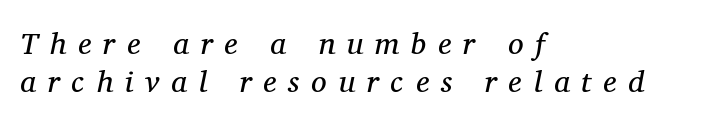
{"serif": "yes", "italic": "yes", "lean": "right", "slant_degrees": 11, "bold": "no", "weight": "regular", "width": "normal", "stroke_contrast": "medium", "x_height": "medium", "monospaced": "no", "underline": "no", "align": "left", "line_spacing_ratio": 1.22, "letter_spacing": "wide", "letter_spacing_em": 0.38, "glyph_px": 31}
